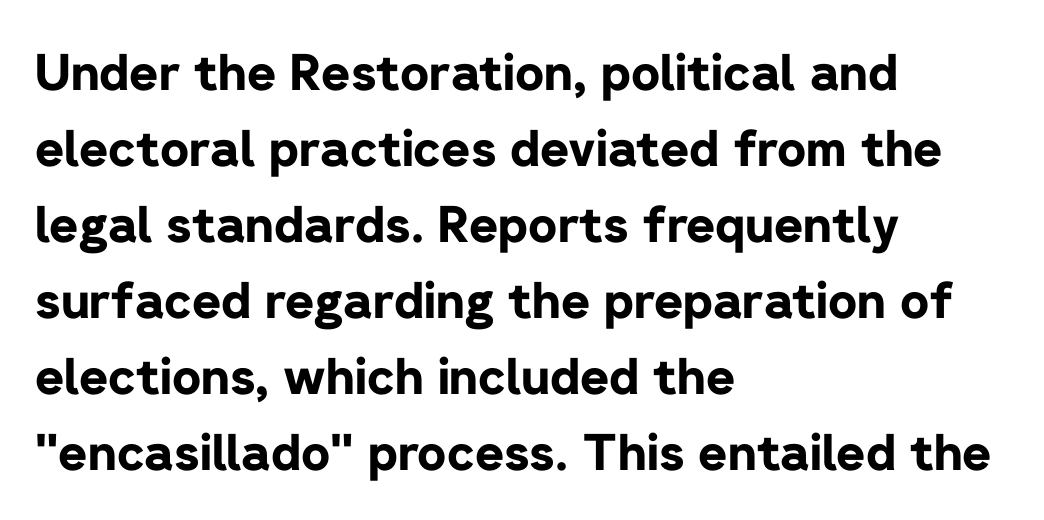
The letterforms sit shoulder to shoulder at normal distance. Underline: absent. The paragraph has a hard left edge and a soft right edge. Rows of type keep a routine distance in the vertical direction. Character widths vary here, with narrow letters taking less room than wide ones.
